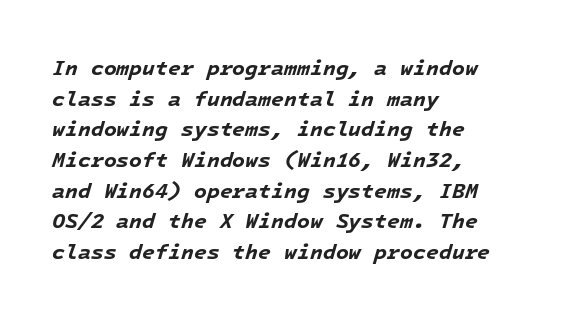
The designer left line spacing at the default. The gaps between neighbouring characters are ordinary and unremarkable. Italic? Definitely — the glyphs are oblique. Only glyphs here, with clear space below each row. You'd pick this weight for a headline — it's a proper bold.
